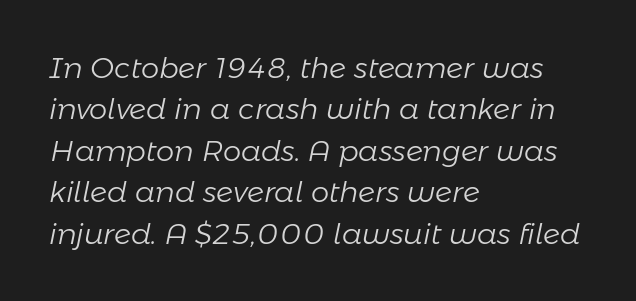
Q: Is the text bold? A: No.
Q: Is the text italic (slanted)? A: Yes, it leans right by about 11 degrees.
Q: Is the text underlined? A: No.
Q: How is the paragraph aligned? A: Left-aligned.
Q: Is the spacing between letters normal or unusually wide? A: Normal.
Q: Is the spacing between lines tight, normal or loose? A: Normal.
Q: Width (condensed, normal, or wide)? A: Normal.
Q: Stroke contrast? A: Low.
Q: x-height? A: Medium.
Q: Monospaced? A: No.
